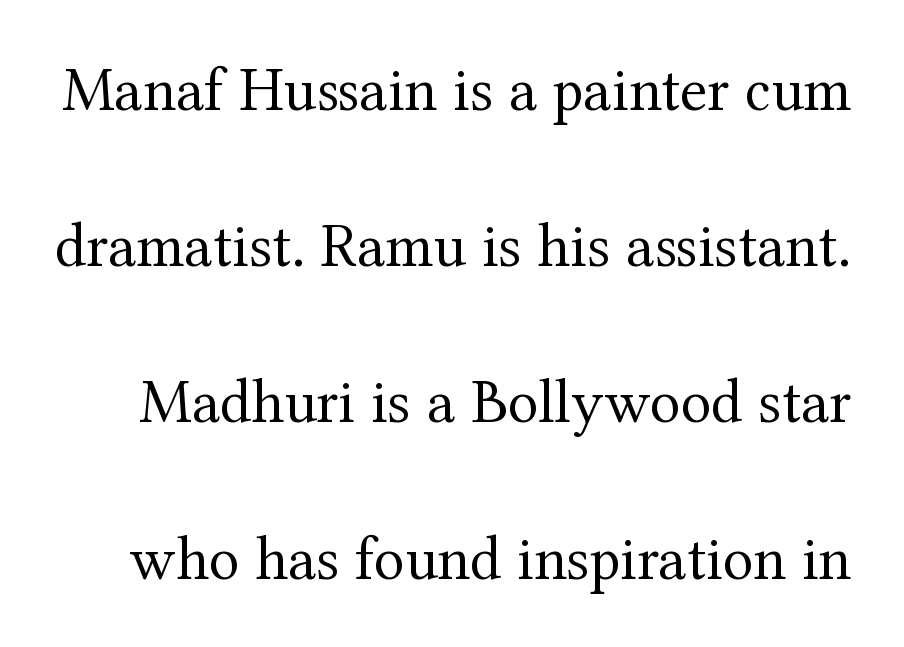
Q: Is the text bold? A: No.
Q: Is the text italic (slanted)? A: No, it is upright.
Q: Is the typeface a serif or a sans-serif typeface? A: Serif.
Q: Is the text underlined? A: No.
Q: Is the spacing between letters normal or unusually wide? A: Normal.
Q: Is the spacing between lines tight, normal or loose? A: Loose.
Q: Width (condensed, normal, or wide)? A: Normal.
Q: Stroke contrast? A: Medium.
Q: x-height? A: Medium.
Q: Monospaced? A: No.
